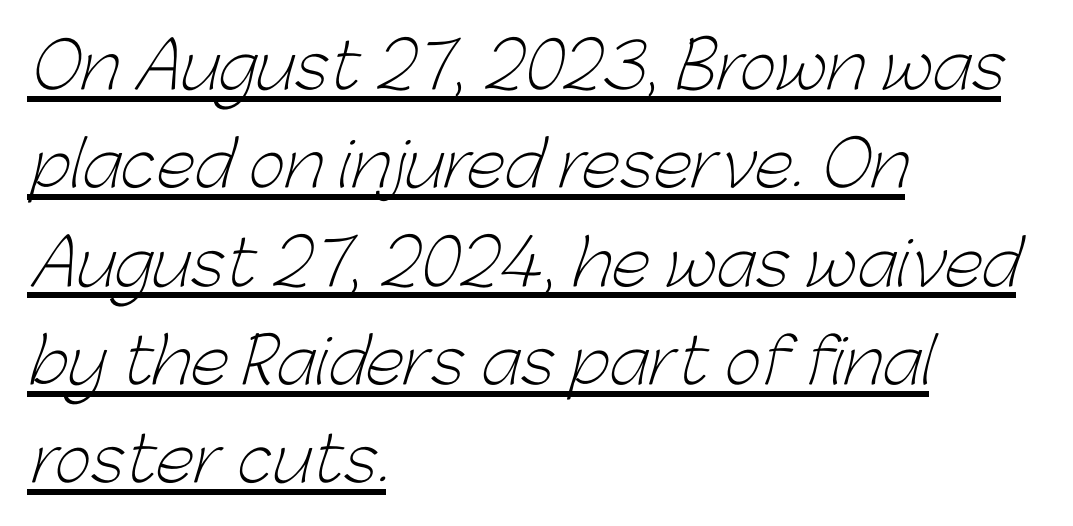
{"serif": "no", "bold": "no", "weight": "light", "width": "normal", "stroke_contrast": "low", "x_height": "medium", "monospaced": "no", "underline": "yes", "align": "left", "line_spacing": "normal", "line_spacing_ratio": 1.56, "letter_spacing": "normal", "letter_spacing_em": 0.0, "glyph_px": 63}
